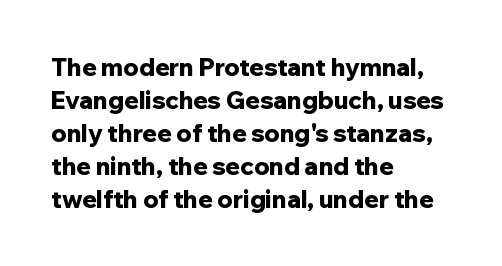
The tracking reads as untouched default to a designer's eye. Check the space under the baseline: it is left empty. The letters stand straight up with perfectly vertical stems. Each line starts at the same left margin while the right side varies. Weight check: bold — yes, fully. These lines sit exactly where default settings would place them.
